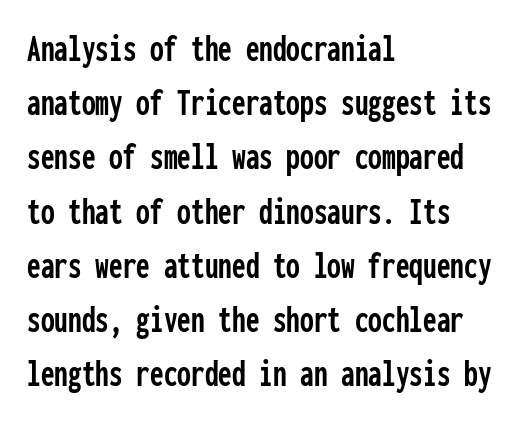
Check the space under the baseline: it is left empty. A sans-serif font was chosen for this passage. Notice how descenders clear the ascenders below comfortably — that's standard leading. You could call the tracking neutral — neither tight nor loose. Characters remain perfectly vertical along every line. Think of a typewriter: that constant character pitch is what you see here.
